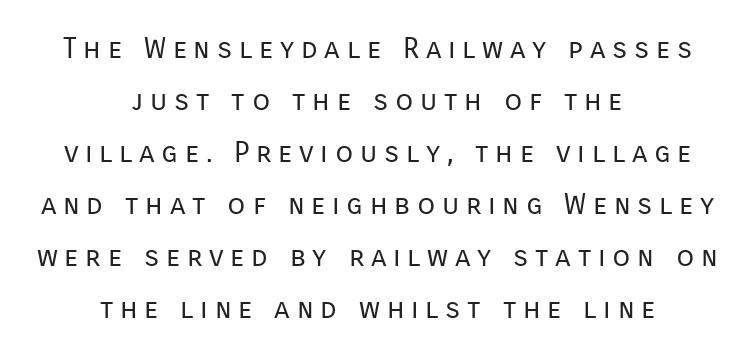
The image shows 29 px regular-weight sans-serif type, upright; set centered, line spacing 1.79x, unusually wide letter spacing (+0.23 em), not underlined; low stroke contrast and a medium x-height.
